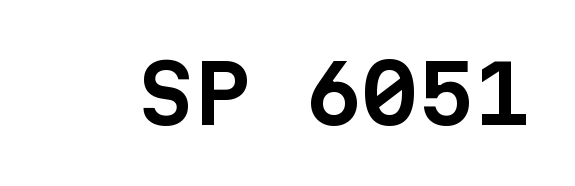
Q: Is the text italic (slanted)? A: No, it is upright.
Q: Is the typeface a serif or a sans-serif typeface? A: Sans-serif.
Q: Is the text underlined? A: No.
Q: Is the spacing between letters normal or unusually wide? A: Normal.
Q: Width (condensed, normal, or wide)? A: Normal.
Q: Stroke contrast? A: Low.
Q: x-height? A: Medium.
Q: Monospaced? A: Yes.
